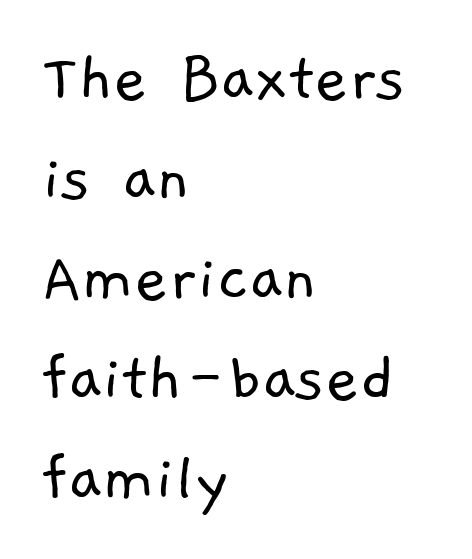
Q: Is the text bold? A: No.
Q: Is the typeface a serif or a sans-serif typeface? A: Sans-serif.
Q: Is the text underlined? A: No.
Q: How is the paragraph aligned? A: Left-aligned.
Q: Is the spacing between letters normal or unusually wide? A: Normal.
Q: Is the spacing between lines tight, normal or loose? A: Normal.
Q: Width (condensed, normal, or wide)? A: Normal.
Q: Stroke contrast? A: Low.
Q: x-height? A: Medium.
Q: Monospaced? A: No.
